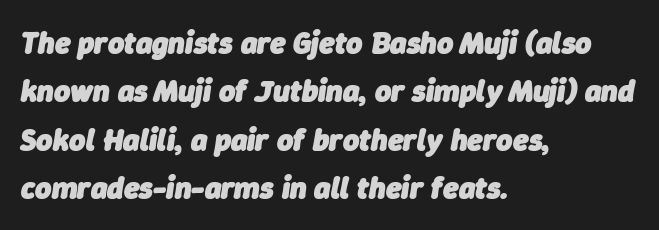
Caption: bold face, heavy strokes. Leading matches the norm, producing a regular column. The lettering tilts uniformly, giving the passage an italic look. No word sits above an underline.
